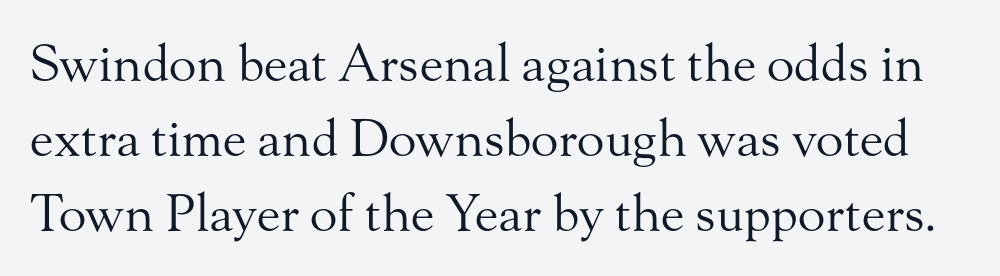
{"serif": "yes", "italic": "no", "bold": "no", "weight": "regular", "width": "normal", "stroke_contrast": "medium", "x_height": "small", "monospaced": "no", "underline": "no", "line_spacing": "normal", "line_spacing_ratio": 1.47, "letter_spacing": "normal", "letter_spacing_em": 0.0, "glyph_px": 51}
